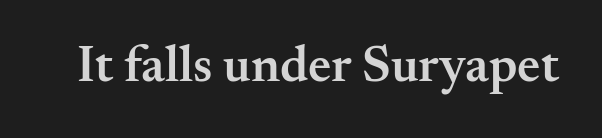
What kind of face is this? One with serifs. Slightly chunky letters — semibold, I'd say, not full bold. Between one letter and the next there's only the usual sliver of space. Proportional: the letters do not fall into vertical columns. Ascenders rise straight up at ninety degrees. Just letters on the line, the space beneath them empty.
